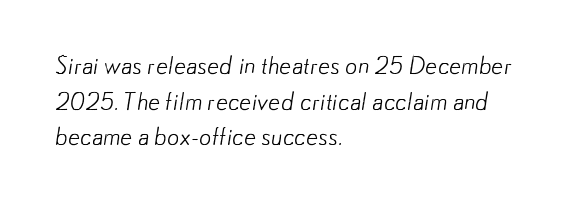
{"bold": "no", "underline": "no", "align": "left", "line_spacing": "normal", "line_spacing_ratio": 1.48, "letter_spacing": "normal", "letter_spacing_em": 0.0, "glyph_px": 24}
